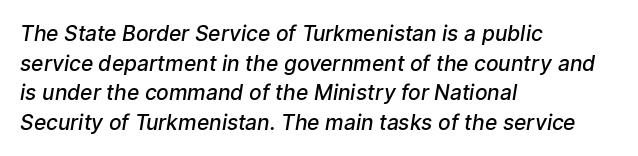
Q: Is the text bold? A: Semi-bold.
Q: Is the text underlined? A: No.
Q: How is the paragraph aligned? A: Left-aligned.
Q: Is the spacing between letters normal or unusually wide? A: Normal.
Q: Is the spacing between lines tight, normal or loose? A: Normal.
